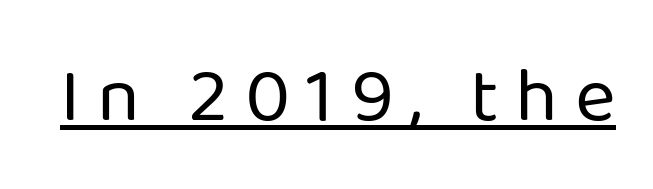
Q: Is the text bold? A: No.
Q: Is the text italic (slanted)? A: No, it is upright.
Q: Is the typeface a serif or a sans-serif typeface? A: Sans-serif.
Q: Is the text underlined? A: Yes.
Q: Is the spacing between letters normal or unusually wide? A: Unusually wide.
Q: Width (condensed, normal, or wide)? A: Normal.
Q: Stroke contrast? A: Low.
Q: x-height? A: Medium.
Q: Monospaced? A: No.
